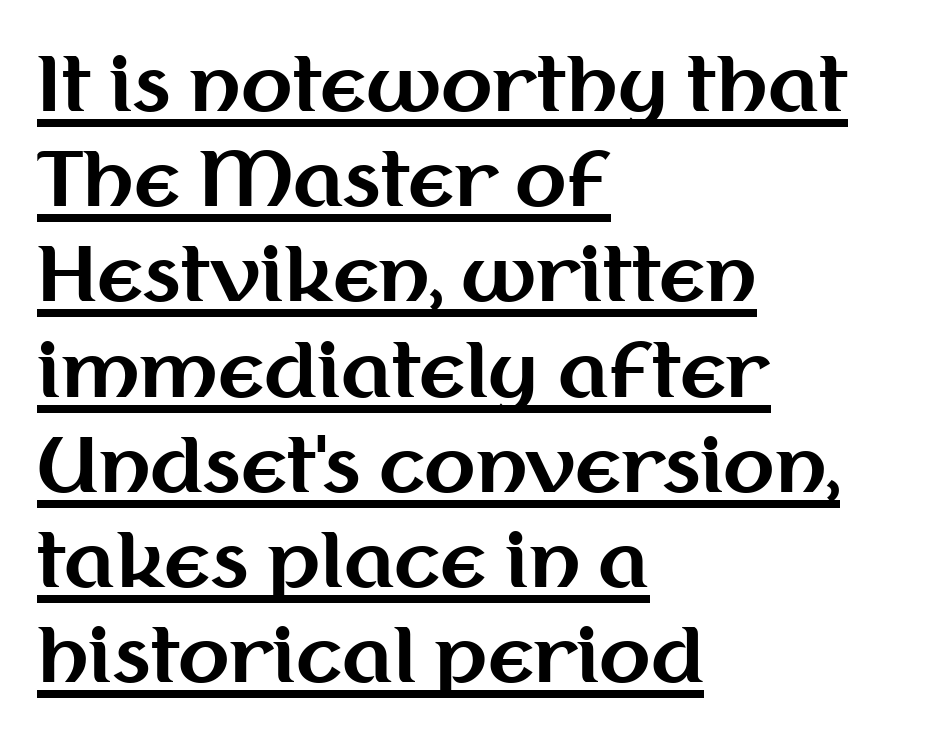
If you drew a line through each stem, it would be perfectly vertical. The sample's only ornament is a line tracing under the words. Heavy, bold letterforms. Students, observe: this is what conventionally led text looks like.
